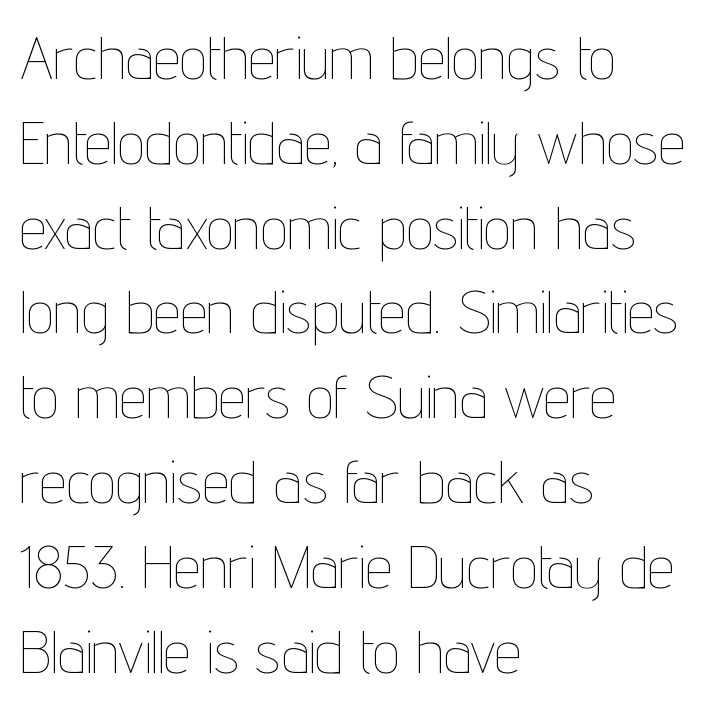
Q: Is the text bold? A: No.
Q: Is the text italic (slanted)? A: No, it is upright.
Q: Is the text underlined? A: No.
Q: How is the paragraph aligned? A: Left-aligned.
Q: Is the spacing between letters normal or unusually wide? A: Normal.
Q: Is the spacing between lines tight, normal or loose? A: Normal.
Q: Width (condensed, normal, or wide)? A: Condensed.
Q: Stroke contrast? A: Low.
Q: x-height? A: Medium.
Q: Monospaced? A: No.
